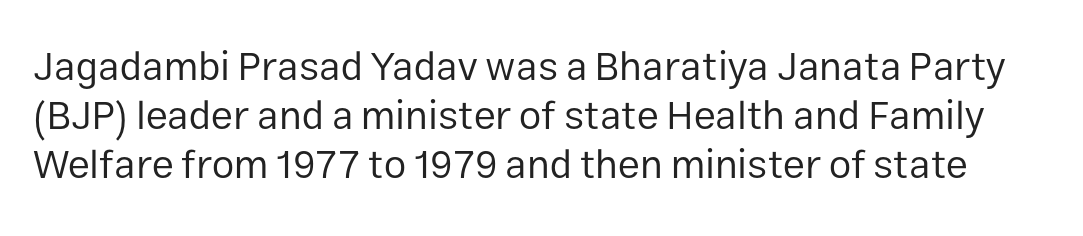
Q: Is the text bold? A: No.
Q: Is the text italic (slanted)? A: No, it is upright.
Q: Is the typeface a serif or a sans-serif typeface? A: Sans-serif.
Q: Is the text underlined? A: No.
Q: Is the spacing between letters normal or unusually wide? A: Normal.
Q: Width (condensed, normal, or wide)? A: Normal.
Q: Stroke contrast? A: Low.
Q: x-height? A: Medium.
Q: Monospaced? A: No.
